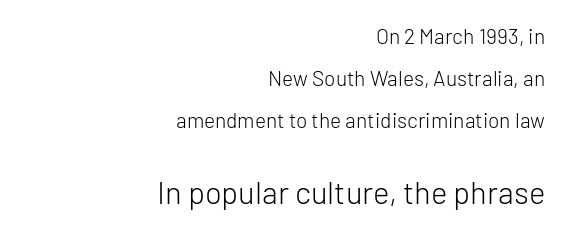
The passage shown is not bold in any degree. Is this a fixed-width face? No — the glyphs have proportional, varying widths. No italicization has been applied; the sample stays upright. Baseline-to-baseline distance is far greater than the letter height. Bare-footed words on every line. Serif or sans? Sans — the stroke terminals are bare.
